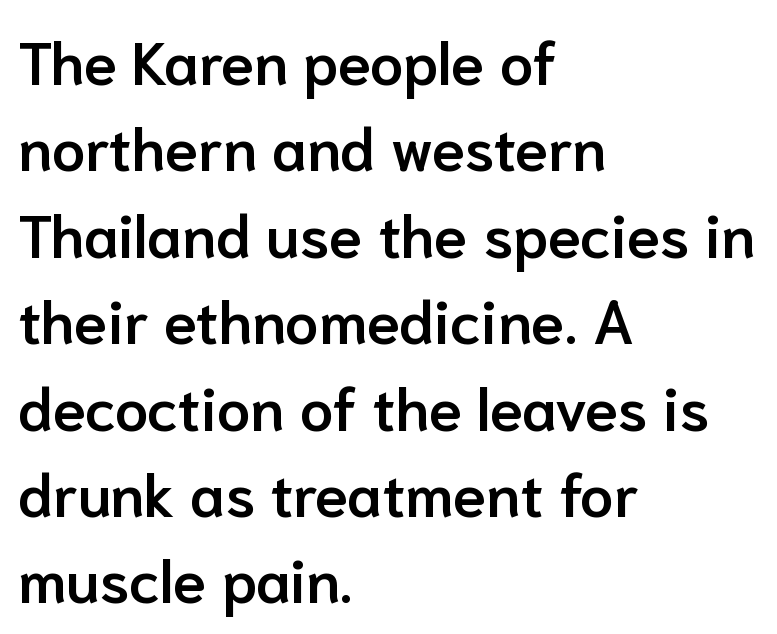
{"serif": "no", "italic": "no", "bold": "semi", "weight": "semibold", "width": "normal", "stroke_contrast": "low", "x_height": "medium", "monospaced": "no", "underline": "no", "align": "left", "line_spacing": "normal", "line_spacing_ratio": 1.44, "letter_spacing": "normal", "letter_spacing_em": 0.0, "glyph_px": 60}
